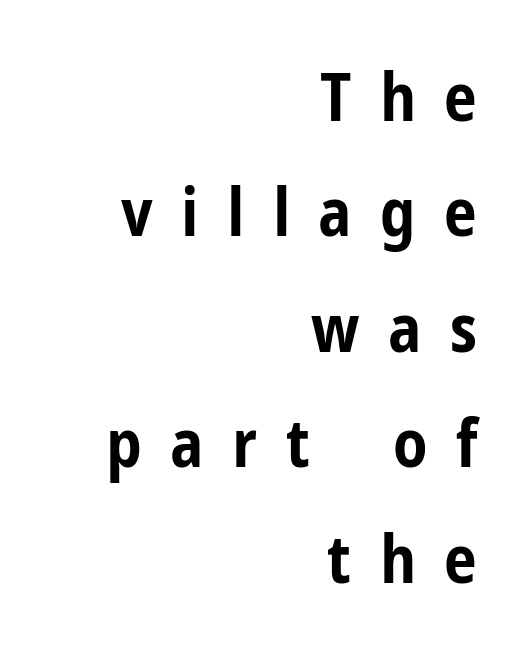
Q: Is the text bold? A: Yes.
Q: Is the text italic (slanted)? A: No, it is upright.
Q: Is the typeface a serif or a sans-serif typeface? A: Sans-serif.
Q: Is the text underlined? A: No.
Q: How is the paragraph aligned? A: Right-aligned.
Q: Is the spacing between letters normal or unusually wide? A: Unusually wide.
Q: Width (condensed, normal, or wide)? A: Condensed.
Q: Stroke contrast? A: Low.
Q: x-height? A: Medium.
Q: Monospaced? A: No.
